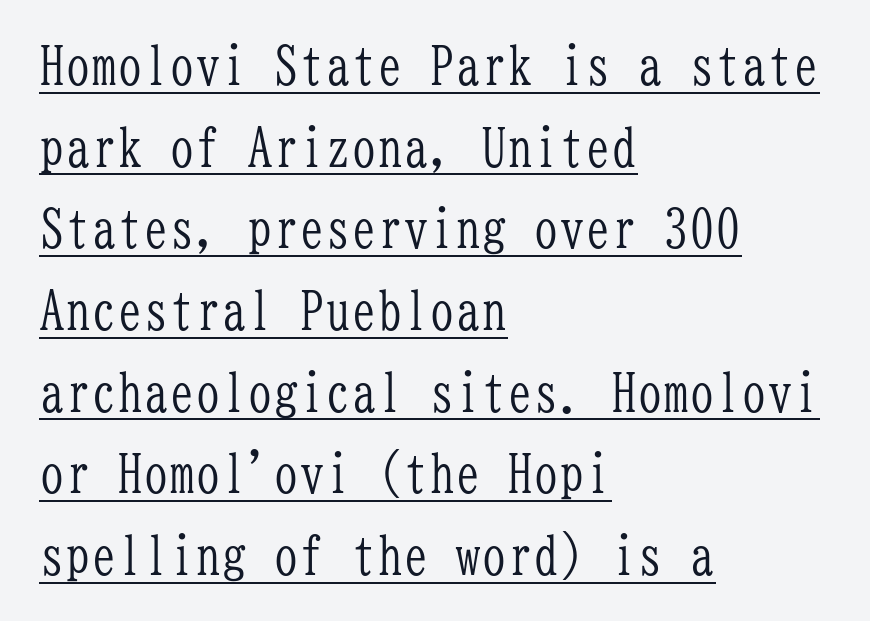
If you drew a ruler down the left edge, every line would touch it. Regular leading. Note: serifs present on the glyphs. No chunkiness to these letters — they're not bold.
